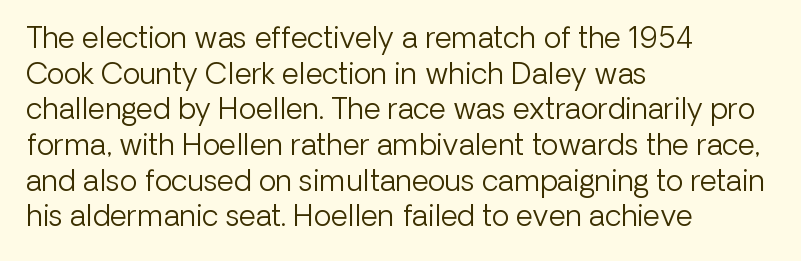
{"serif": "no", "italic": "no", "bold": "no", "weight": "light", "width": "normal", "stroke_contrast": "low", "x_height": "medium", "monospaced": "no", "underline": "no", "align": "left", "line_spacing_ratio": 1.23, "letter_spacing": "normal", "letter_spacing_em": 0.0, "glyph_px": 29}
